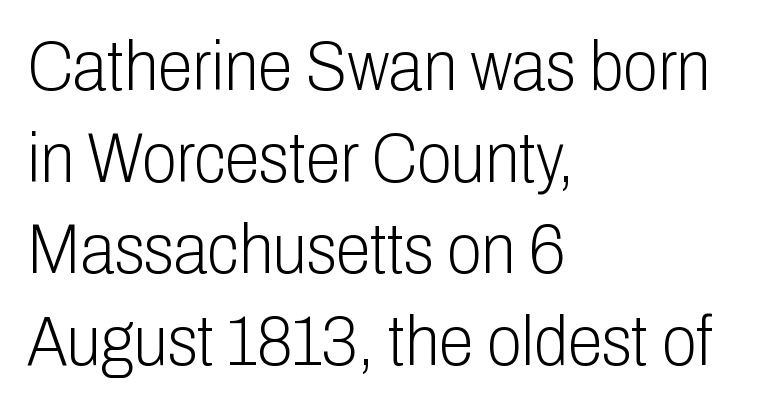
{"serif": "no", "italic": "no", "bold": "no", "weight": "light", "width": "condensed", "stroke_contrast": "low", "x_height": "medium", "monospaced": "no", "underline": "no", "align": "left", "line_spacing": "normal", "line_spacing_ratio": 1.29, "letter_spacing": "normal", "letter_spacing_em": 0.0, "glyph_px": 71}
